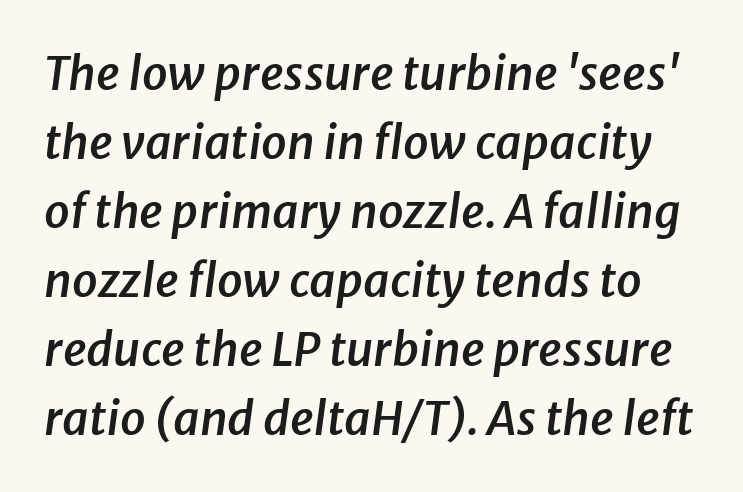
{"italic": "yes", "lean": "right", "slant_degrees": 8, "bold": "semi", "weight": "semibold", "width": "normal", "stroke_contrast": "low", "x_height": "medium", "monospaced": "no", "underline": "no", "line_spacing": "normal", "line_spacing_ratio": 1.5, "letter_spacing": "normal", "letter_spacing_em": 0.0, "glyph_px": 46}
